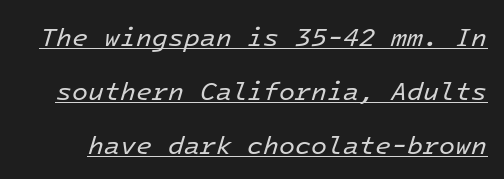
{"italic": "yes", "lean": "right", "slant_degrees": 16, "bold": "no", "underline": "yes", "line_spacing": "loose", "line_spacing_ratio": 2.07, "letter_spacing": "normal", "letter_spacing_em": 0.0, "glyph_px": 26}
